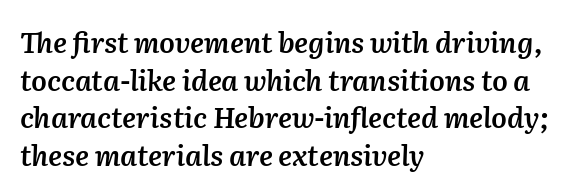
The image shows 28 px semibold type, italic (leaning right); set left-aligned, normal line spacing (1.34x), normal letter spacing, not underlined; medium stroke contrast and a medium x-height.
